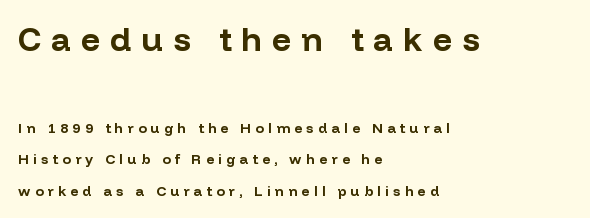
Q: Is the text bold? A: Yes.
Q: Is the text italic (slanted)? A: No, it is upright.
Q: Is the typeface a serif or a sans-serif typeface? A: Sans-serif.
Q: Is the text underlined? A: No.
Q: How is the paragraph aligned? A: Left-aligned.
Q: Is the spacing between letters normal or unusually wide? A: Unusually wide.
Q: Is the spacing between lines tight, normal or loose? A: Loose.
Q: Which block of text is set in a larger size, the first (top) or the second (bottom)? A: The first (top) one.
Q: Width (condensed, normal, or wide)? A: Normal.
Q: Stroke contrast? A: Low.
Q: x-height? A: Medium.
Q: Monospaced? A: No.
